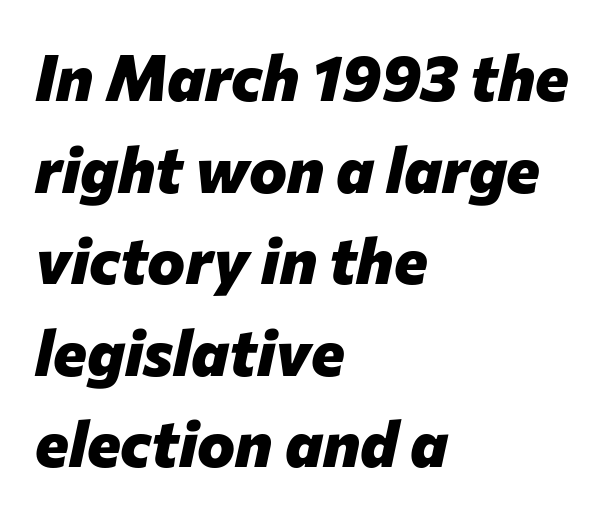
The image shows 64 px heavy type, italic (leaning right); set left-aligned, normal line spacing (1.43x), normal letter spacing, not underlined; low stroke contrast and a medium x-height.
